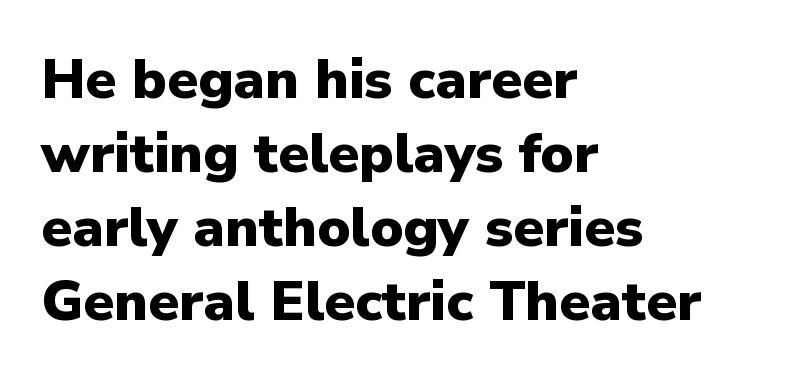
Q: Is the text bold? A: Yes.
Q: Is the text italic (slanted)? A: No, it is upright.
Q: Is the typeface a serif or a sans-serif typeface? A: Sans-serif.
Q: Is the text underlined? A: No.
Q: How is the paragraph aligned? A: Left-aligned.
Q: Is the spacing between letters normal or unusually wide? A: Normal.
Q: Is the spacing between lines tight, normal or loose? A: Normal.
Q: Width (condensed, normal, or wide)? A: Normal.
Q: Stroke contrast? A: Low.
Q: x-height? A: Medium.
Q: Monospaced? A: No.
